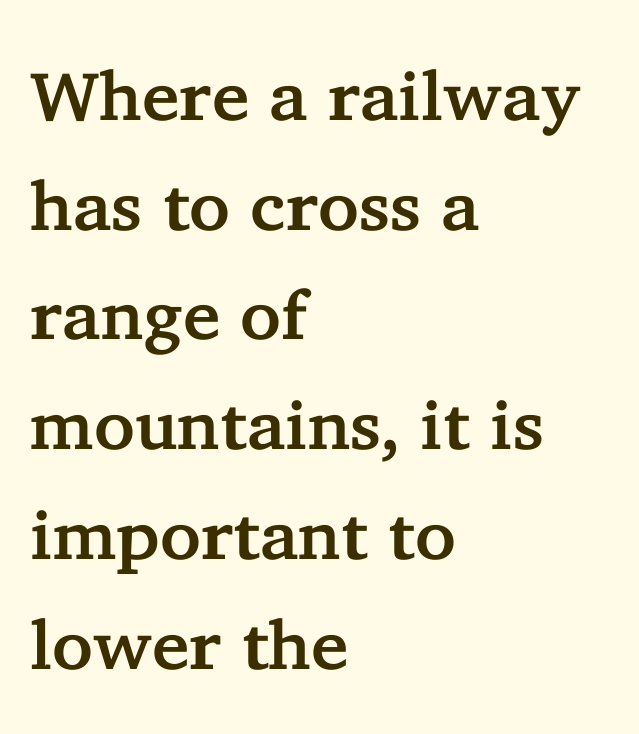
The image shows 69 px serif type, upright; set left-aligned, normal line spacing (1.59x), normal letter spacing, not underlined; low stroke contrast and a medium x-height.
